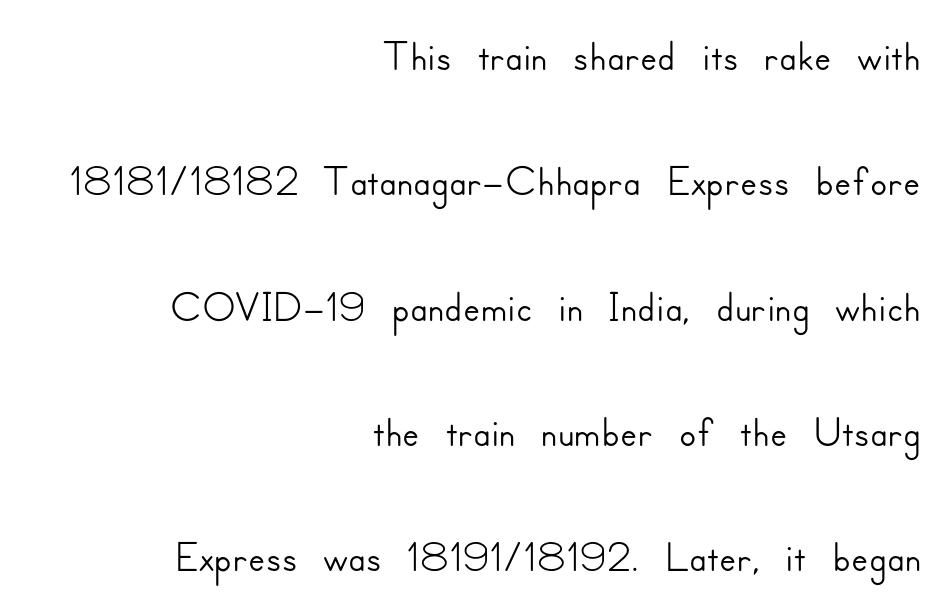
Q: Is the text italic (slanted)? A: No, it is upright.
Q: Is the typeface a serif or a sans-serif typeface? A: Sans-serif.
Q: Is the text underlined? A: No.
Q: How is the paragraph aligned? A: Right-aligned.
Q: Is the spacing between letters normal or unusually wide? A: Normal.
Q: Is the spacing between lines tight, normal or loose? A: Loose.
Q: Width (condensed, normal, or wide)? A: Normal.
Q: Stroke contrast? A: Low.
Q: x-height? A: Small.
Q: Monospaced? A: No.
